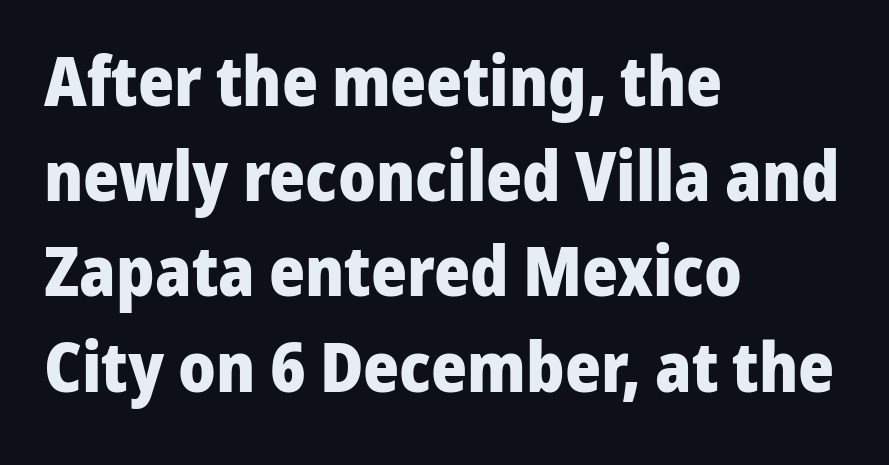
{"serif": "no", "italic": "no", "bold": "yes", "weight": "heavy", "width": "normal", "stroke_contrast": "low", "x_height": "medium", "monospaced": "no", "underline": "no", "align": "left", "line_spacing": "normal", "line_spacing_ratio": 1.38, "letter_spacing": "normal", "letter_spacing_em": 0.0, "glyph_px": 69}
